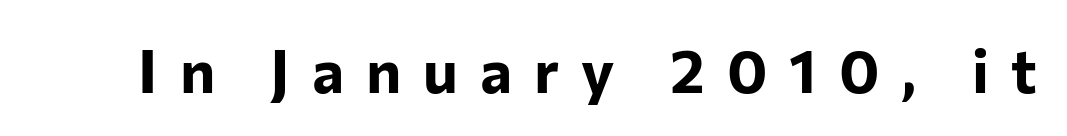
The image shows 61 px bold sans-serif type, upright; set unusually wide letter spacing (+0.36 em), not underlined; low stroke contrast and a medium x-height.
